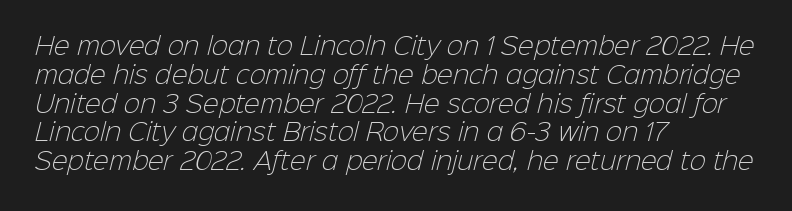
Q: Is the text bold? A: No.
Q: Is the text underlined? A: No.
Q: How is the paragraph aligned? A: Left-aligned.
Q: Is the spacing between letters normal or unusually wide? A: Normal.
